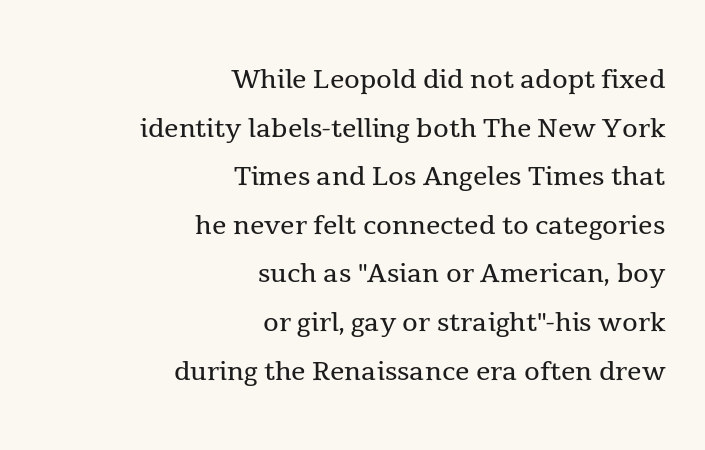
The lines are quadded right. Unbolded letterforms with no extra heft. How are the letters spaced? Ordinarily, with no added tracking. Old-style or modern, the face here clearly has serifs.
